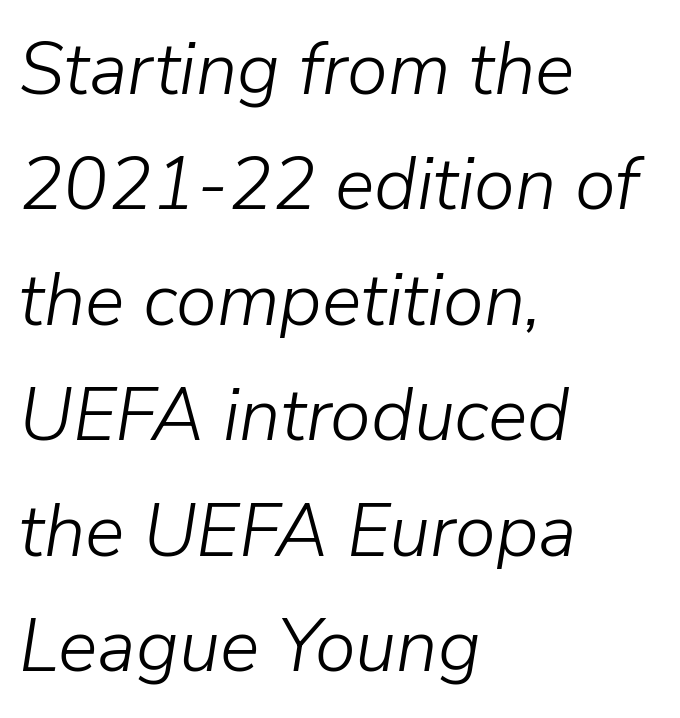
{"italic": "yes", "lean": "right", "slant_degrees": 9, "bold": "no", "weight": "light", "width": "normal", "stroke_contrast": "low", "x_height": "medium", "monospaced": "no", "underline": "no", "align": "left", "line_spacing": "normal", "line_spacing_ratio": 1.56, "letter_spacing": "normal", "letter_spacing_em": 0.0, "glyph_px": 74}
